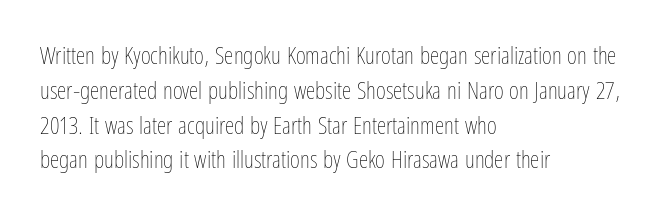
Q: Is the text bold? A: No.
Q: Is the text italic (slanted)? A: No, it is upright.
Q: Is the text underlined? A: No.
Q: How is the paragraph aligned? A: Left-aligned.
Q: Is the spacing between letters normal or unusually wide? A: Normal.
Q: Is the spacing between lines tight, normal or loose? A: Normal.
